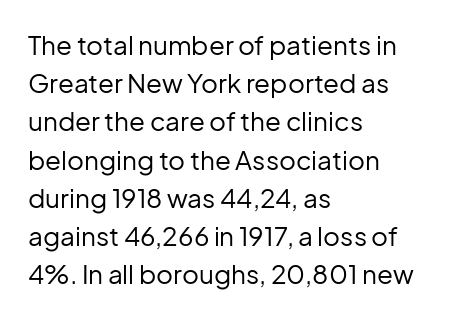
{"italic": "no", "bold": "no", "underline": "no", "align": "left", "line_spacing": "normal", "line_spacing_ratio": 1.47, "letter_spacing": "normal", "letter_spacing_em": 0.0, "glyph_px": 26}
